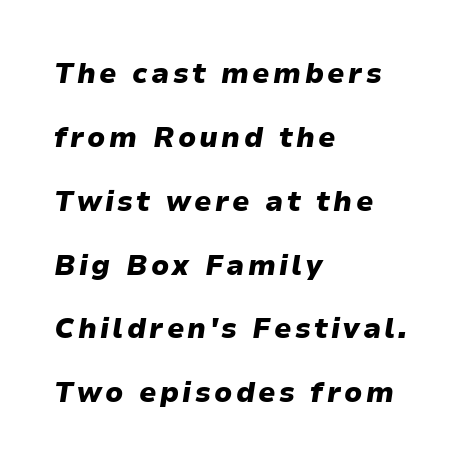
{"italic": "yes", "lean": "right", "slant_degrees": 9, "bold": "yes", "weight": "heavy", "width": "normal", "stroke_contrast": "low", "x_height": "medium", "monospaced": "no", "underline": "no", "align": "left", "line_spacing": "loose", "line_spacing_ratio": 2.28, "glyph_px": 28}
